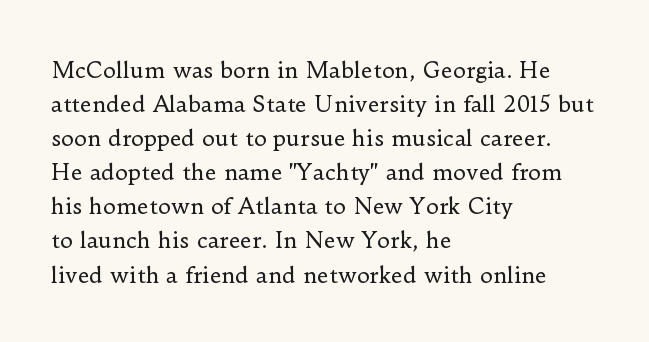
The image shows 22 px text type, upright; set left-aligned, normal line spacing (1.55x), normal letter spacing, not underlined.
